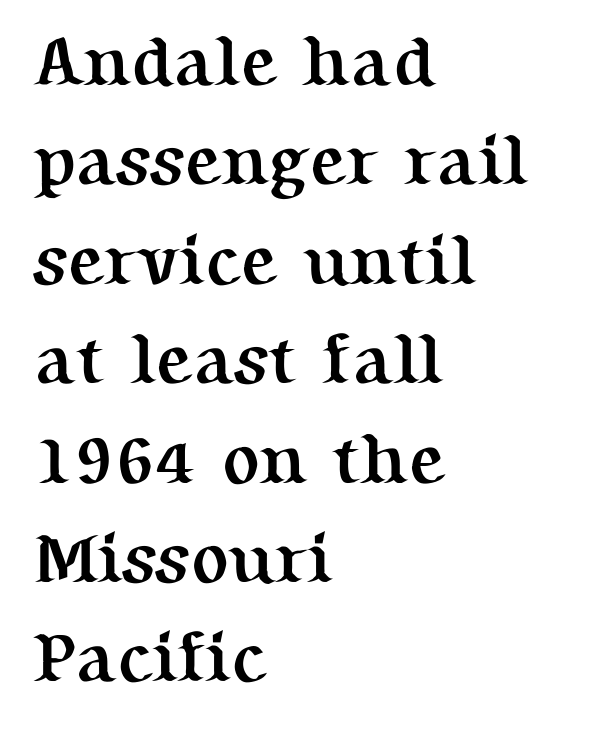
The leading is moderate, giving the passage an even texture. The strokes are fattened all the way to bold. In CSS terms this would be text-align: left. Note the varied advance widths — an 'i' is clearly narrower than an 'm'. Font category for this specimen: serif. The line texture is even and compact thanks to regular tracking.
